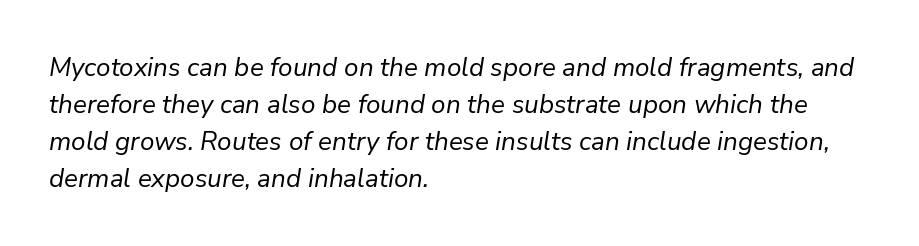
Q: Is the text bold? A: No.
Q: Is the text italic (slanted)? A: Yes, it leans right by about 9 degrees.
Q: Is the text underlined? A: No.
Q: How is the paragraph aligned? A: Left-aligned.
Q: Is the spacing between letters normal or unusually wide? A: Normal.
Q: Is the spacing between lines tight, normal or loose? A: Normal.
